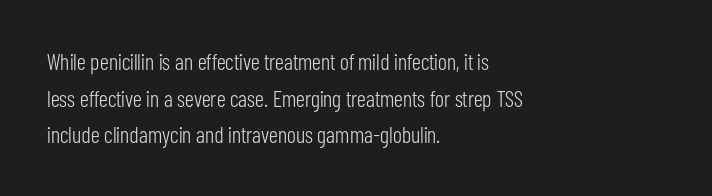
{"italic": "no", "bold": "no", "underline": "no", "align": "left", "line_spacing": "normal", "line_spacing_ratio": 1.59, "letter_spacing": "normal", "letter_spacing_em": 0.0, "glyph_px": 23}
